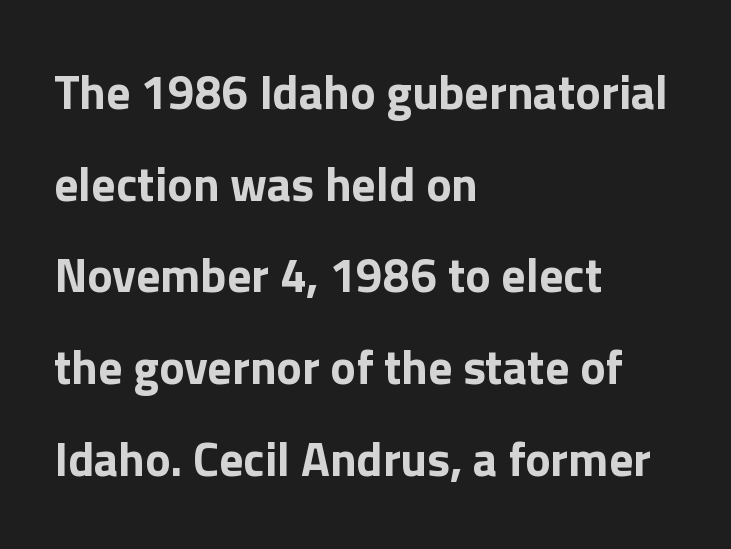
Q: Is the text bold? A: Yes.
Q: Is the text italic (slanted)? A: No, it is upright.
Q: Is the typeface a serif or a sans-serif typeface? A: Sans-serif.
Q: Is the text underlined? A: No.
Q: How is the paragraph aligned? A: Left-aligned.
Q: Is the spacing between letters normal or unusually wide? A: Normal.
Q: Is the spacing between lines tight, normal or loose? A: Loose.
Q: Width (condensed, normal, or wide)? A: Normal.
Q: x-height? A: Medium.
Q: Monospaced? A: No.
